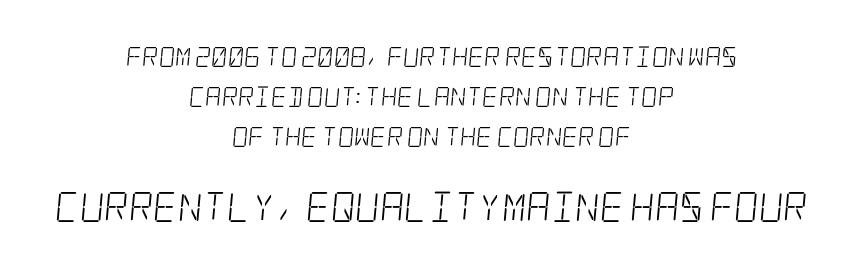
The image shows 30 px light, condensed serif type; set centered, loose line spacing (2.01x), normal letter spacing, not underlined; the second (bottom) block is 1.5x larger; low stroke contrast and a large x-height.
